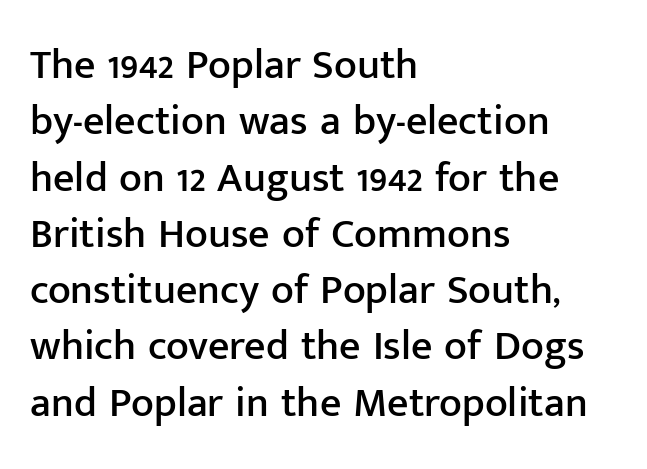
Inter-character spacing is left at the font's built-in metrics. Characters remain perfectly vertical along every line. Clear beneath every line of the passage. These lines are rendered in a variable-pitch font. Does the type have serifs? No, each stem ends abruptly.
